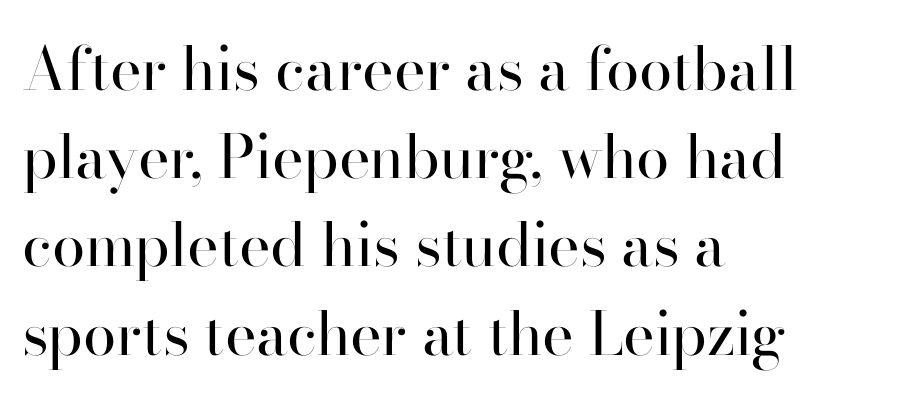
Q: Is the text bold? A: No.
Q: Is the text italic (slanted)? A: No, it is upright.
Q: Is the typeface a serif or a sans-serif typeface? A: Serif.
Q: Is the text underlined? A: No.
Q: How is the paragraph aligned? A: Left-aligned.
Q: Is the spacing between letters normal or unusually wide? A: Normal.
Q: Is the spacing between lines tight, normal or loose? A: Normal.
Q: Width (condensed, normal, or wide)? A: Normal.
Q: Stroke contrast? A: High.
Q: x-height? A: Small.
Q: Monospaced? A: No.
